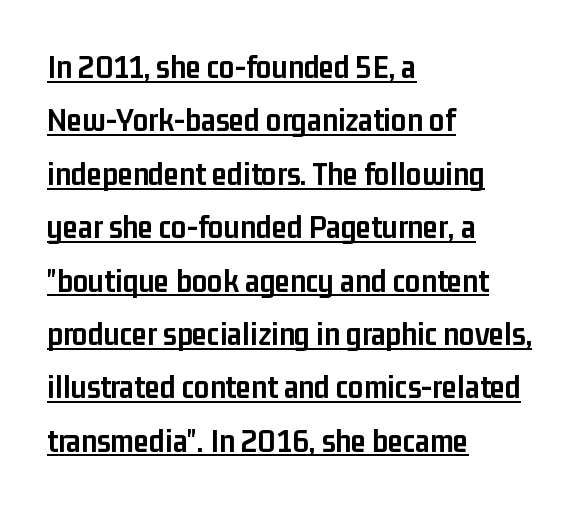
The image shows 34 px semibold, condensed sans-serif type, upright; set left-aligned, normal line spacing (1.57x), normal letter spacing, underlined; low stroke contrast and a medium x-height.
